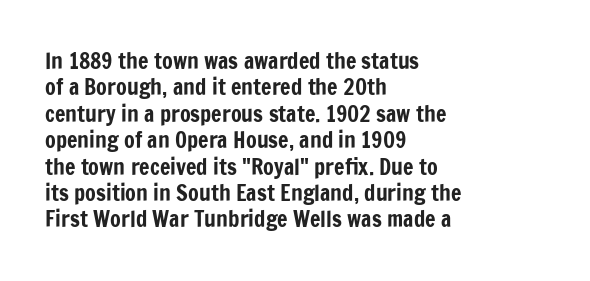
This rendering features lettering with no underline. Horizontal alignment here is leftward, the default for most running prose. These lines keep a tight, regular rhythm from letter to letter. A typesetter would mark this as roman, not italic.
